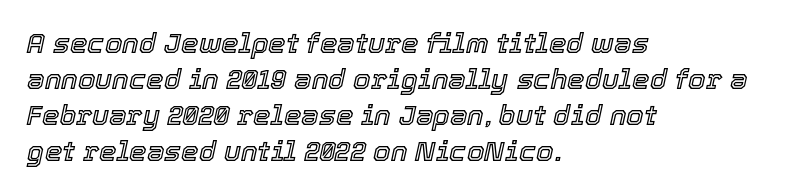
Designer's note — italics engaged. Only glyphs here, with clear space below each row. The letters advance in unequal steps, a hallmark of proportional type. Quick note: interline space is typical.
